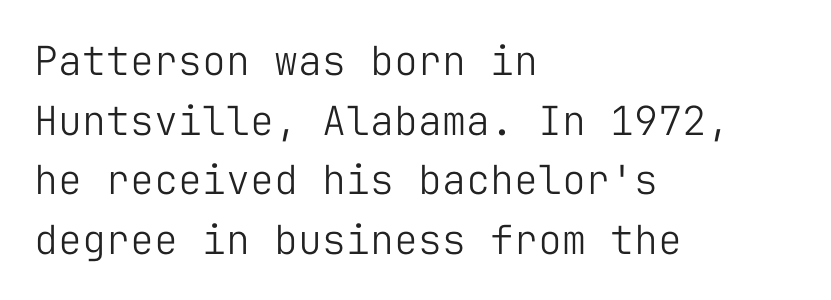
{"serif": "no", "italic": "no", "bold": "no", "weight": "light", "width": "normal", "stroke_contrast": "low", "x_height": "medium", "monospaced": "yes", "underline": "no", "align": "left", "line_spacing": "normal", "line_spacing_ratio": 1.49, "letter_spacing": "normal", "letter_spacing_em": 0.0, "glyph_px": 40}
